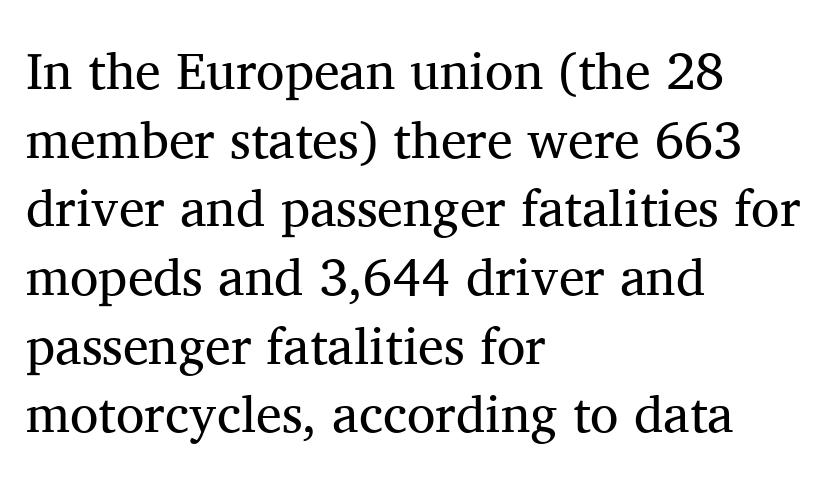
Q: Is the text bold? A: No.
Q: Is the text italic (slanted)? A: No, it is upright.
Q: Is the typeface a serif or a sans-serif typeface? A: Serif.
Q: Is the text underlined? A: No.
Q: How is the paragraph aligned? A: Left-aligned.
Q: Is the spacing between letters normal or unusually wide? A: Normal.
Q: Is the spacing between lines tight, normal or loose? A: Normal.
Q: Width (condensed, normal, or wide)? A: Normal.
Q: Stroke contrast? A: Medium.
Q: x-height? A: Medium.
Q: Monospaced? A: No.
